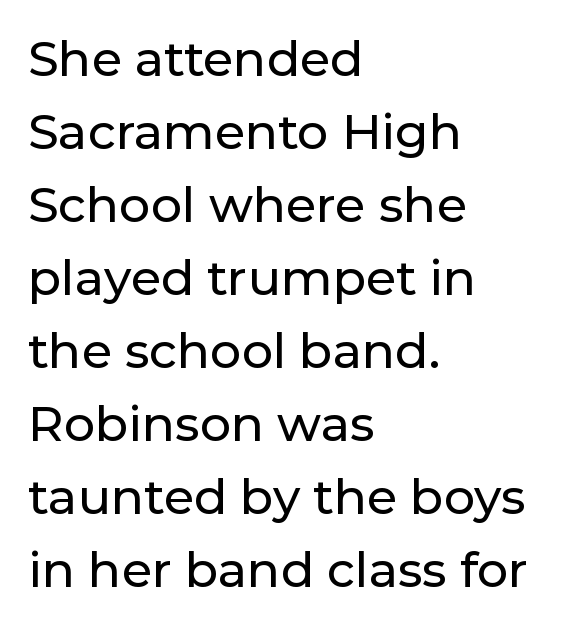
{"serif": "no", "italic": "no", "width": "normal", "stroke_contrast": "low", "x_height": "medium", "monospaced": "no", "underline": "no", "align": "left", "line_spacing": "normal", "line_spacing_ratio": 1.49, "letter_spacing": "normal", "letter_spacing_em": 0.0, "glyph_px": 49}
